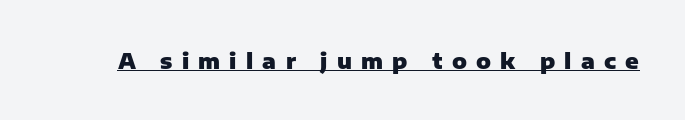
Q: Is the text bold? A: Yes.
Q: Is the text italic (slanted)? A: No, it is upright.
Q: Is the text underlined? A: Yes.
Q: Is the spacing between letters normal or unusually wide? A: Unusually wide.
